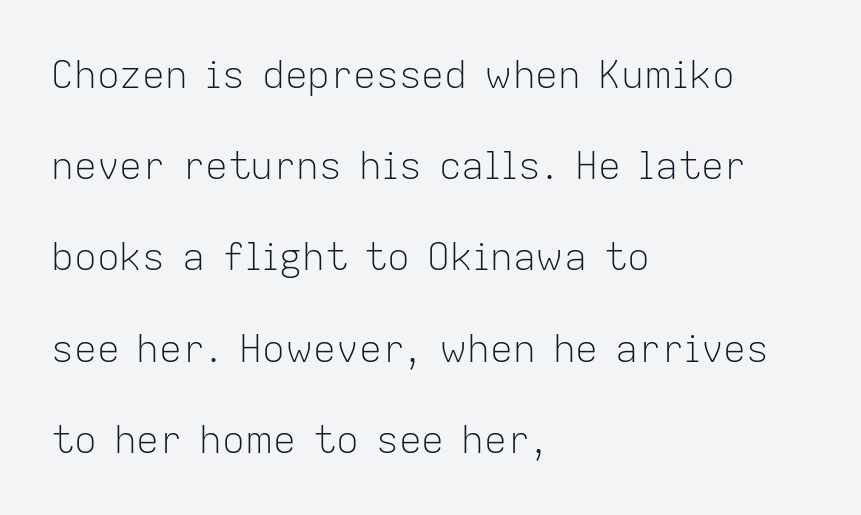
Has an underline been added? It has not. These lines are set flush left with a ragged right edge. The letters sit at their default tracking, neither squeezed nor spread. Each letter's strokes conclude bluntly, with no projecting serifs. Summary of weight: not heavy and not bold. This sample uses an upright cut, with every glyph sitting square on the baseline.
